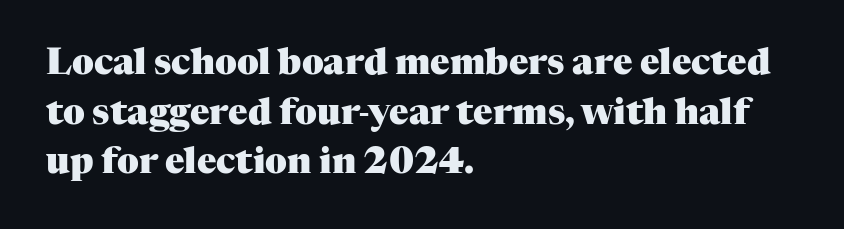
Style check: upright. Here the designer chose a conventional face with non-uniform glyph widths. Characters follow at the spacing the type designer built in. The leading is moderate, giving the passage an even texture. Heft: maximum for text — a bold. The face used here is seriffed, in the tradition of book romans.
